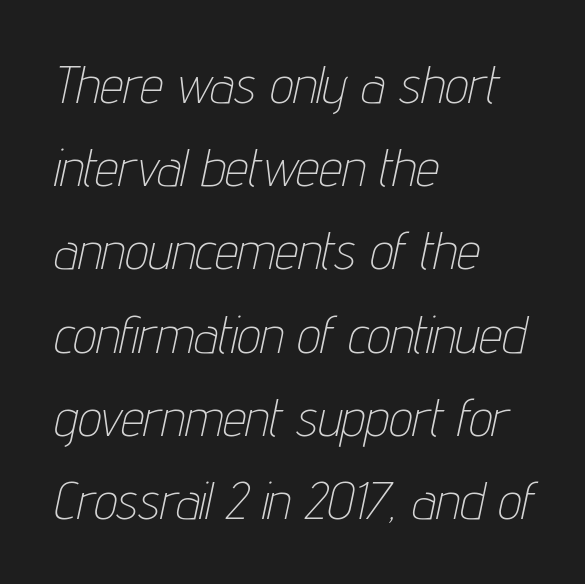
Caption: face not bold, strokes unweighted. Line beginnings align vertically; line endings do not. Is there much room between lines? A standard amount, neither cramped nor airy. It's the slanting kind of type. The letters sit at their default tracking, neither squeezed nor spread.
